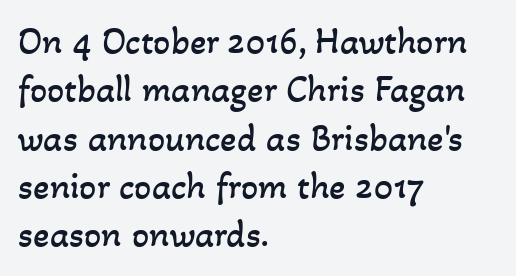
The image shows 38 px regular-weight type; set left-aligned, normal line spacing (1.27x), normal letter spacing, not underlined; low stroke contrast and a small x-height.
